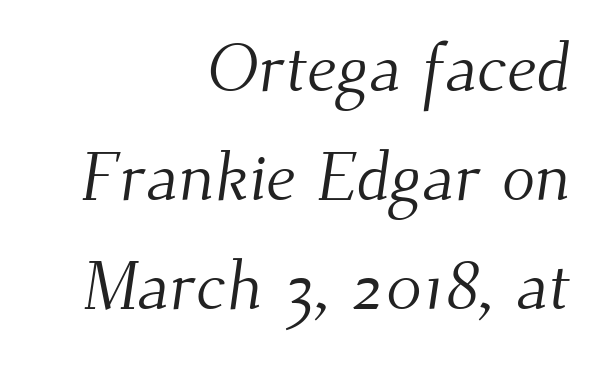
{"serif": "yes", "bold": "no", "weight": "light", "width": "normal", "stroke_contrast": "medium", "x_height": "small", "monospaced": "no", "underline": "no", "align": "right", "line_spacing": "normal", "line_spacing_ratio": 1.58, "letter_spacing": "normal", "letter_spacing_em": 0.0, "glyph_px": 69}
